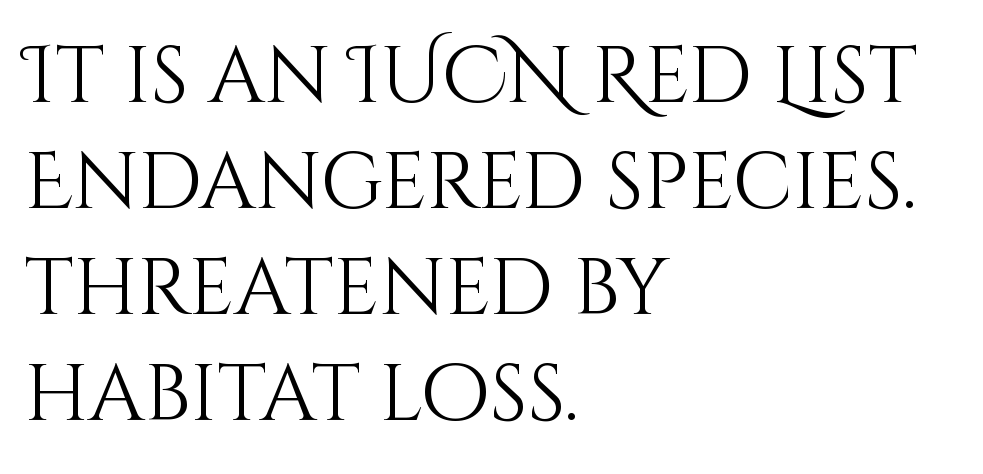
The image shows 79 px light type, upright; set left-aligned, normal line spacing (1.34x), normal letter spacing, not underlined; medium stroke contrast and a large x-height.
